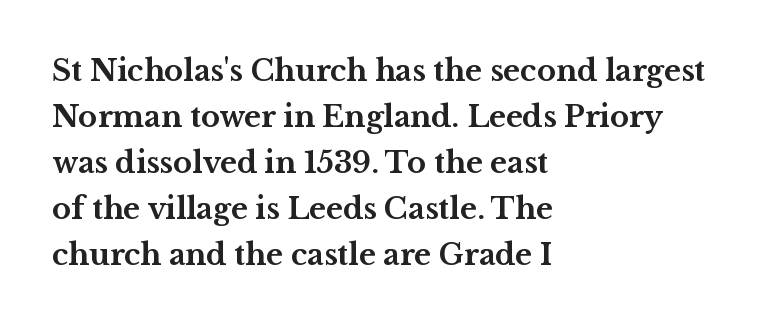
The image shows 29 px bold, wide serif type, upright; set left-aligned, normal line spacing (1.59x), normal letter spacing, not underlined; medium stroke contrast and a medium x-height.
